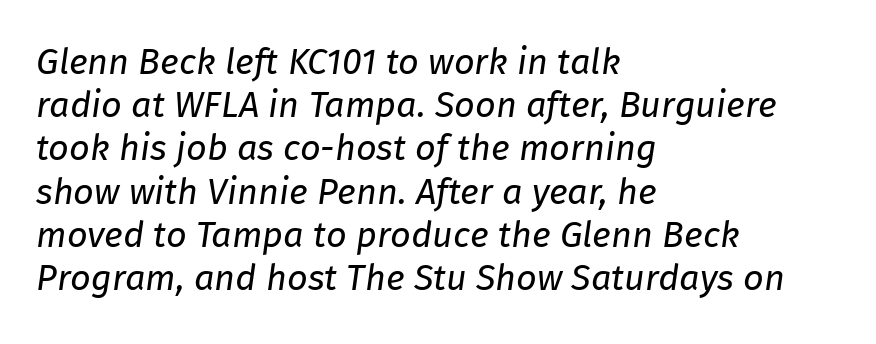
The letters sit at their default tracking, neither squeezed nor spread. No word sits above an underline. Would a proofreader flag this as italicized? Yes. The passage shown is not bold in any degree. Proportional: the letters do not fall into vertical columns. Short and long lines alike share a common starting point at left.
